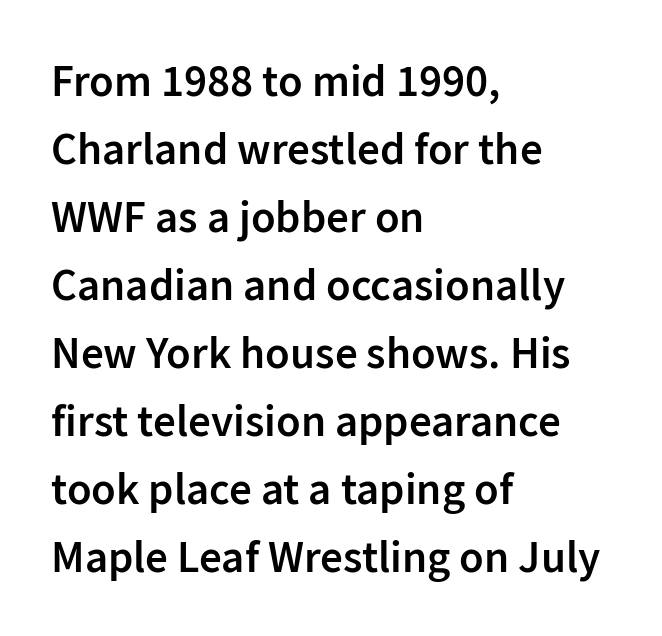
The image shows 45 px semibold sans-serif type, upright; set left-aligned, normal line spacing (1.51x), normal letter spacing, not underlined; low stroke contrast and a medium x-height.
